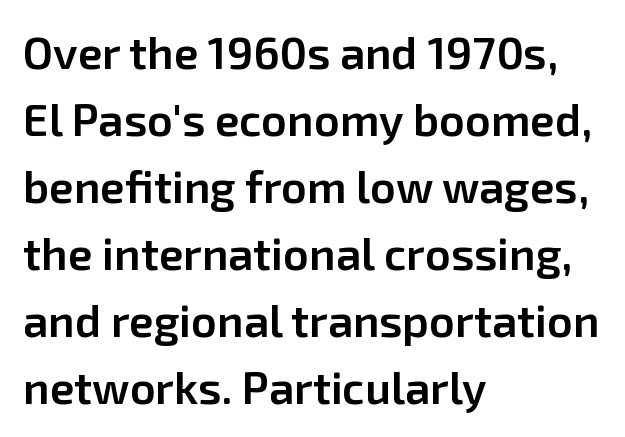
Q: Is the text bold? A: Semi-bold.
Q: Is the text italic (slanted)? A: No, it is upright.
Q: Is the typeface a serif or a sans-serif typeface? A: Sans-serif.
Q: Is the text underlined? A: No.
Q: How is the paragraph aligned? A: Left-aligned.
Q: Is the spacing between letters normal or unusually wide? A: Normal.
Q: Is the spacing between lines tight, normal or loose? A: Normal.
Q: Width (condensed, normal, or wide)? A: Normal.
Q: Stroke contrast? A: Low.
Q: x-height? A: Medium.
Q: Monospaced? A: No.
